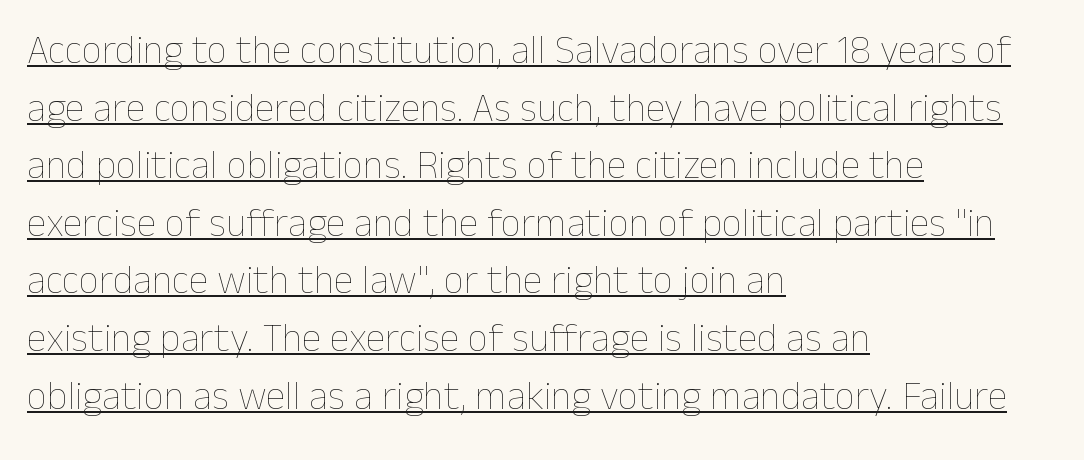
The image shows 40 px thin type, upright; set left-aligned, normal line spacing (1.44x), normal letter spacing, underlined; low stroke contrast and a medium x-height.
